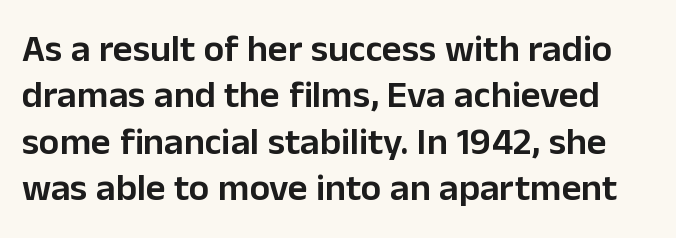
{"serif": "no", "italic": "no", "bold": "semi", "weight": "semibold", "width": "normal", "stroke_contrast": "low", "x_height": "medium", "monospaced": "no", "underline": "no", "line_spacing_ratio": 1.22, "letter_spacing": "normal", "letter_spacing_em": 0.0, "glyph_px": 38}
